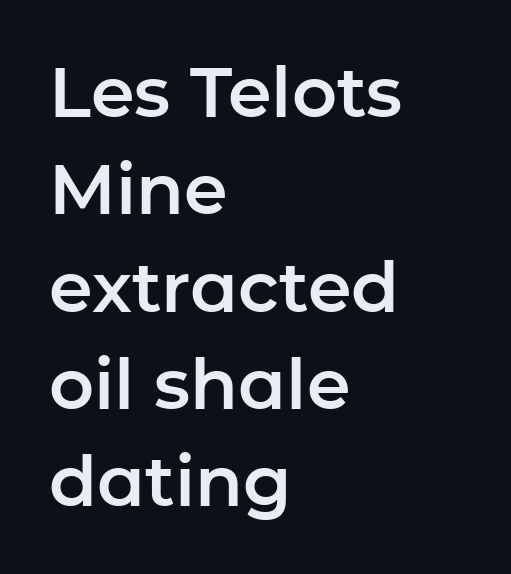
The image shows 70 px sans-serif type, upright; set left-aligned, normal line spacing (1.39x), normal letter spacing, not underlined; low stroke contrast and a medium x-height.
